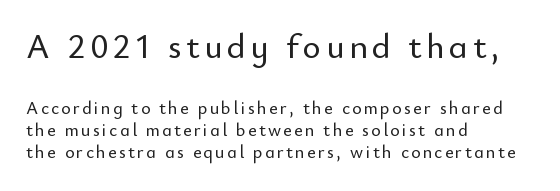
{"serif": "no", "italic": "no", "width": "normal", "stroke_contrast": "low", "x_height": "small", "monospaced": "no", "underline": "no", "align": "left", "line_spacing_ratio": 1.23, "larger_block": "first", "size_ratio": 1.94, "glyph_px": 35}
